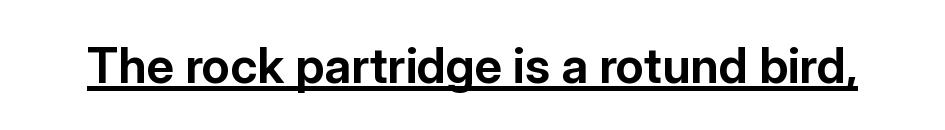
Q: Is the text bold? A: Yes.
Q: Is the text italic (slanted)? A: No, it is upright.
Q: Is the typeface a serif or a sans-serif typeface? A: Sans-serif.
Q: Is the text underlined? A: Yes.
Q: Is the spacing between letters normal or unusually wide? A: Normal.
Q: Width (condensed, normal, or wide)? A: Normal.
Q: Stroke contrast? A: Low.
Q: x-height? A: Medium.
Q: Monospaced? A: No.
